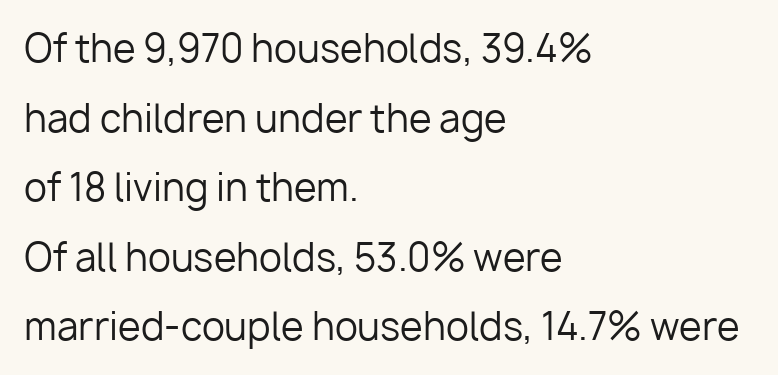
Q: Is the text bold? A: No.
Q: Is the text italic (slanted)? A: No, it is upright.
Q: Is the typeface a serif or a sans-serif typeface? A: Sans-serif.
Q: Is the text underlined? A: No.
Q: How is the paragraph aligned? A: Left-aligned.
Q: Is the spacing between letters normal or unusually wide? A: Normal.
Q: Width (condensed, normal, or wide)? A: Normal.
Q: Stroke contrast? A: Low.
Q: x-height? A: Medium.
Q: Monospaced? A: No.
